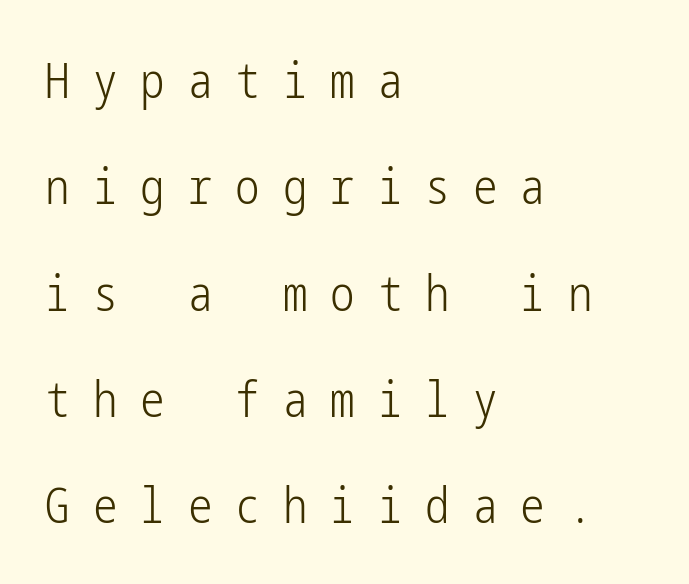
The image shows 49 px light, condensed sans-serif type, upright; set left-aligned, loose line spacing (2.17x), unusually wide letter spacing (+0.47 em), not underlined; low stroke contrast and a medium x-height.
